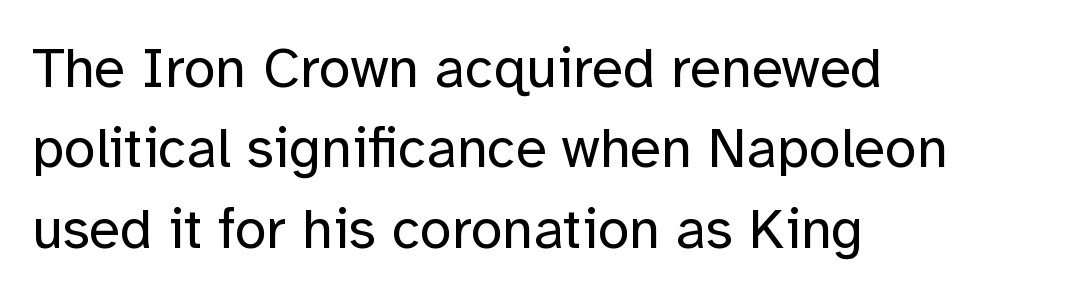
{"serif": "no", "italic": "no", "bold": "no", "weight": "regular", "width": "normal", "stroke_contrast": "low", "x_height": "medium", "monospaced": "no", "underline": "no", "align": "left", "line_spacing": "normal", "line_spacing_ratio": 1.41, "letter_spacing": "normal", "letter_spacing_em": 0.0, "glyph_px": 57}
